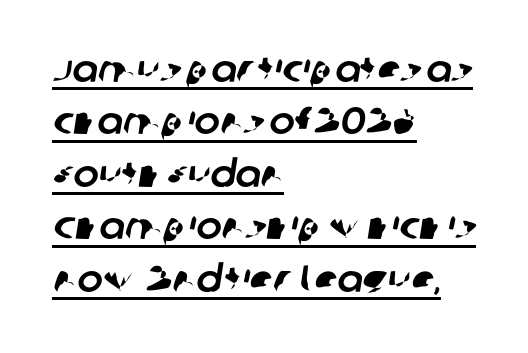
{"serif": "no", "width": "normal", "stroke_contrast": "low", "x_height": "large", "monospaced": "no", "underline": "yes", "align": "left", "line_spacing": "normal", "line_spacing_ratio": 1.38, "letter_spacing": "normal", "letter_spacing_em": 0.0, "glyph_px": 38}
